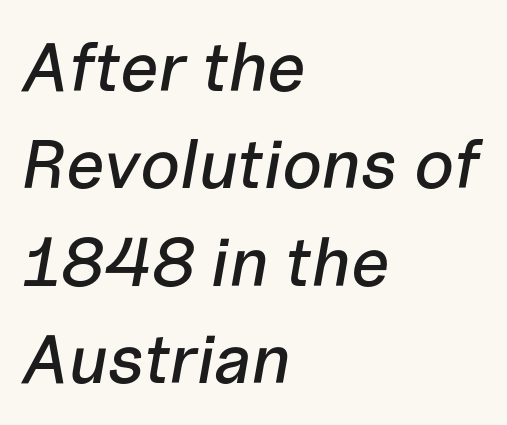
{"italic": "yes", "lean": "right", "slant_degrees": 10, "width": "normal", "stroke_contrast": "low", "x_height": "medium", "monospaced": "no", "underline": "no", "align": "left", "line_spacing": "normal", "line_spacing_ratio": 1.41, "letter_spacing": "normal", "letter_spacing_em": 0.0, "glyph_px": 69}
